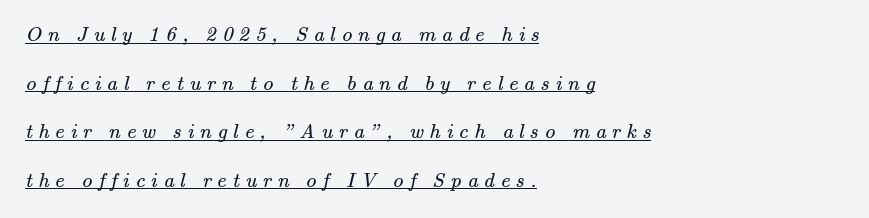
The image shows 21 px text type; set left-aligned, loose line spacing (2.31x), unusually wide letter spacing (+0.28 em), underlined.
